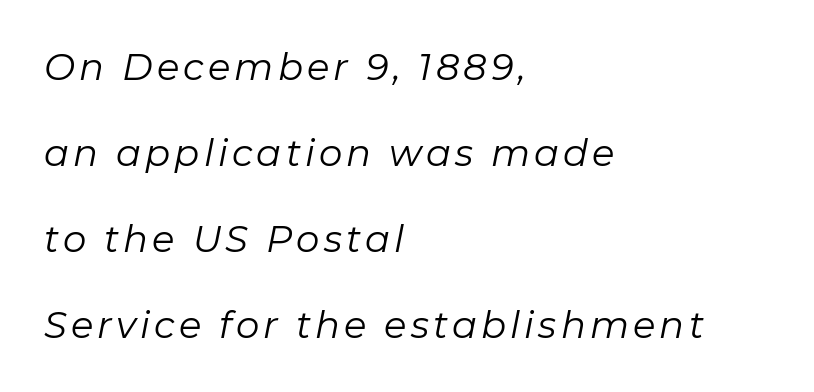
Leftover space on each line is placed entirely after the last word. The glyphs look as if they've been sheared to an angle. Varying glyph widths throughout — classic text-font behaviour. Does the leading feel generous? Absolutely, it's lavish. Unbolded letterforms with no extra heft. The words here are not underlined.
